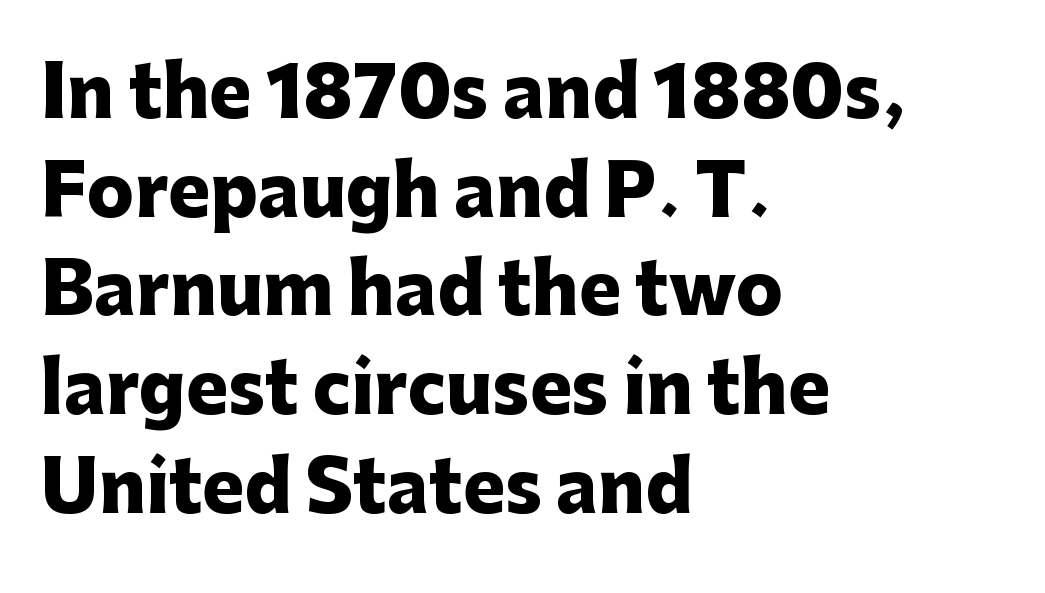
The image shows 70 px heavy sans-serif type, upright; set left-aligned, normal line spacing (1.41x), normal letter spacing, not underlined; low stroke contrast and a medium x-height.
